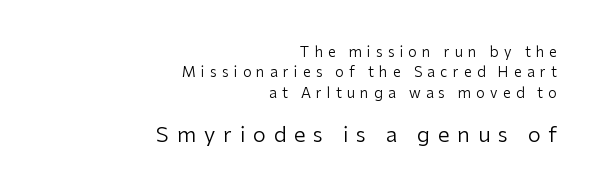
Q: Is the text bold? A: No.
Q: Is the text italic (slanted)? A: No, it is upright.
Q: Is the text underlined? A: No.
Q: How is the paragraph aligned? A: Right-aligned.
Q: Is the spacing between letters normal or unusually wide? A: Unusually wide.
Q: Is the spacing between lines tight, normal or loose? A: Normal.
Q: Which block of text is set in a larger size, the first (top) or the second (bottom)? A: The second (bottom) one.
